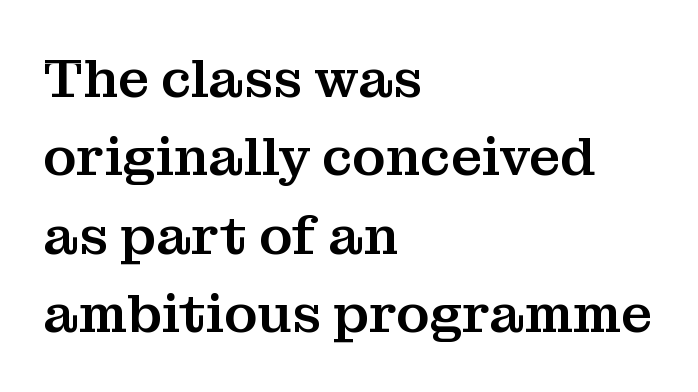
Q: Is the text italic (slanted)? A: No, it is upright.
Q: Is the typeface a serif or a sans-serif typeface? A: Serif.
Q: Is the text underlined? A: No.
Q: How is the paragraph aligned? A: Left-aligned.
Q: Is the spacing between letters normal or unusually wide? A: Normal.
Q: Is the spacing between lines tight, normal or loose? A: Normal.
Q: Width (condensed, normal, or wide)? A: Normal.
Q: Stroke contrast? A: Medium.
Q: x-height? A: Medium.
Q: Monospaced? A: No.
